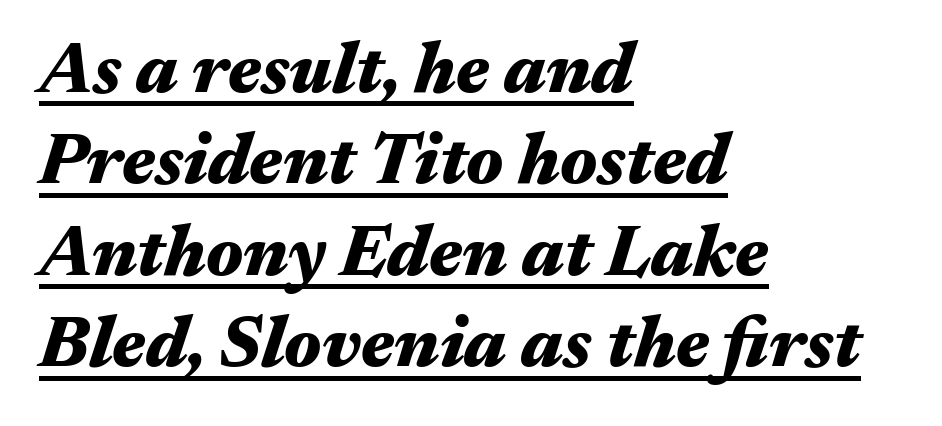
Q: Is the text bold? A: Yes.
Q: Is the text italic (slanted)? A: Yes, it leans right by about 17 degrees.
Q: Is the text underlined? A: Yes.
Q: How is the paragraph aligned? A: Left-aligned.
Q: Is the spacing between letters normal or unusually wide? A: Normal.
Q: Is the spacing between lines tight, normal or loose? A: Normal.
Q: Width (condensed, normal, or wide)? A: Wide.
Q: Stroke contrast? A: Medium.
Q: x-height? A: Medium.
Q: Monospaced? A: No.
